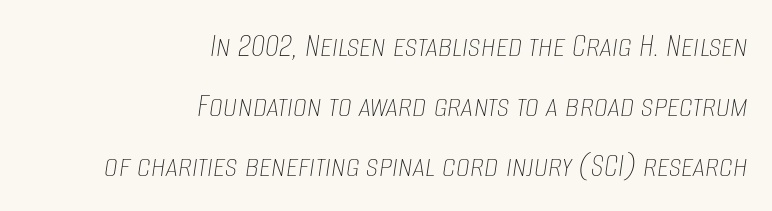
The image shows 35 px thin, condensed type, italic (leaning right); set right-aligned, line spacing 1.71x, normal letter spacing, not underlined; low stroke contrast and a large x-height.
